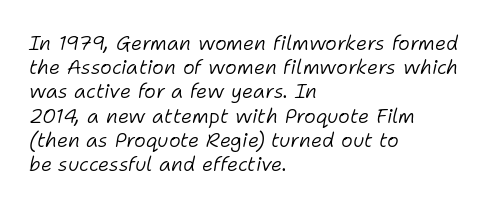
The image shows 20 px text type, italic (leaning right); set left-aligned, line spacing 1.21x, normal letter spacing, not underlined.
